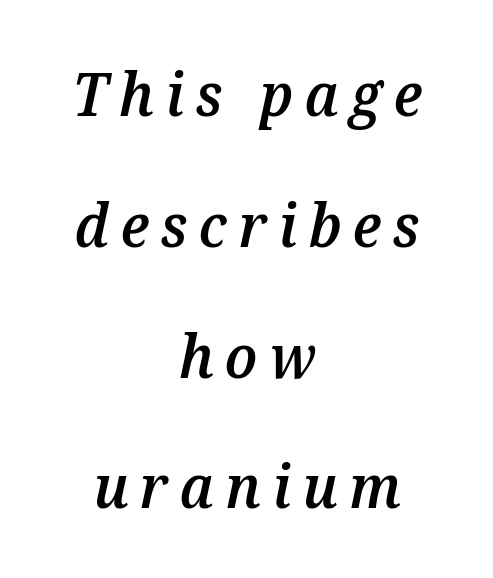
You can tell it's italic because the verticals aren't actually vertical. The passage shown is typed in a proportional face where columns would drift. Teacher's note: observe the equal gaps on both sides — that is centered alignment. Students, observe: this is what heavily led, spacious text looks like. The strokes are fattened partway — semibold, not bold. Descenders are the only things crossing below the line.
